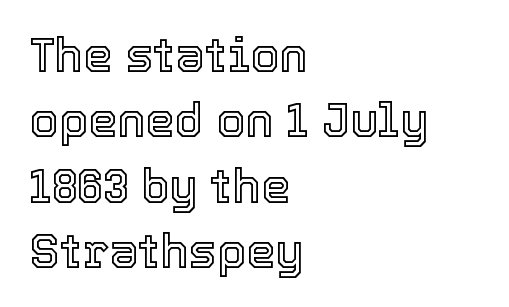
Q: Is the text italic (slanted)? A: No, it is upright.
Q: Is the text underlined? A: No.
Q: How is the paragraph aligned? A: Left-aligned.
Q: Is the spacing between letters normal or unusually wide? A: Normal.
Q: Is the spacing between lines tight, normal or loose? A: Normal.
Q: Width (condensed, normal, or wide)? A: Normal.
Q: x-height? A: Medium.
Q: Monospaced? A: No.
